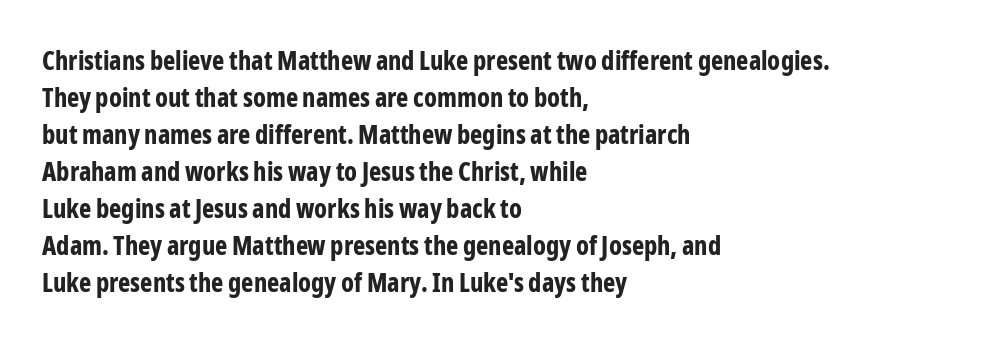
The image shows 26 px bold type, upright; set left-aligned, normal line spacing (1.42x), normal letter spacing, not underlined.
